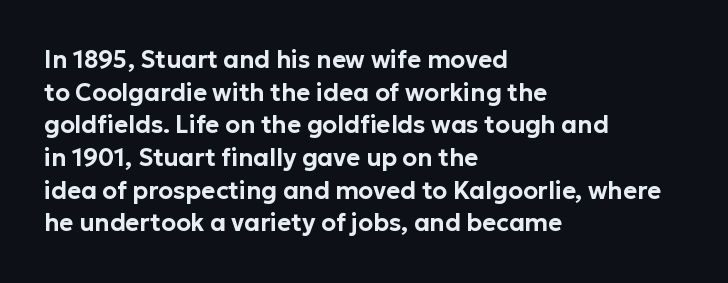
The image shows 24 px text type, upright; set left-aligned, normal line spacing (1.36x), normal letter spacing, not underlined.
